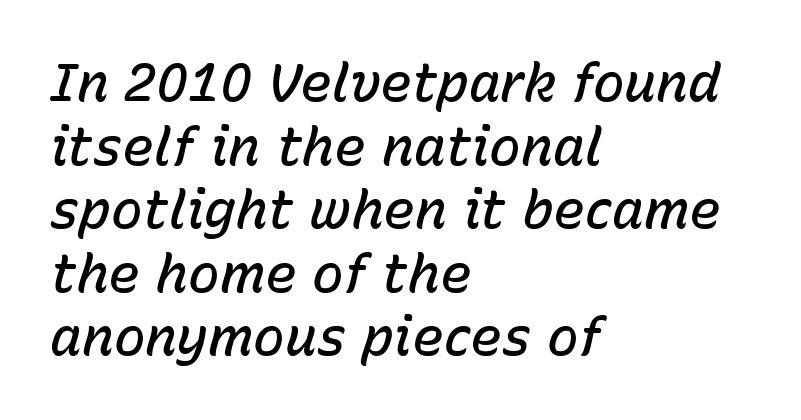
{"italic": "yes", "lean": "right", "slant_degrees": 15, "bold": "semi", "weight": "semibold", "width": "normal", "stroke_contrast": "low", "x_height": "medium", "monospaced": "no", "underline": "no", "align": "left", "line_spacing_ratio": 1.2, "letter_spacing": "normal", "letter_spacing_em": 0.0, "glyph_px": 53}
